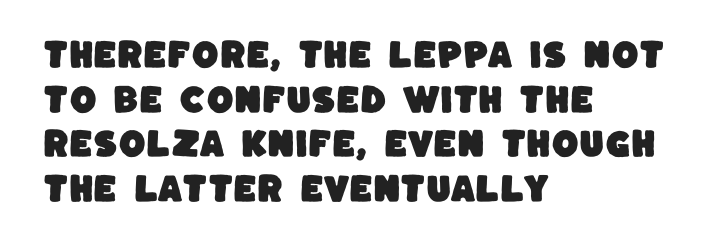
Q: Is the typeface a serif or a sans-serif typeface? A: Sans-serif.
Q: Is the text underlined? A: No.
Q: How is the paragraph aligned? A: Left-aligned.
Q: Is the spacing between letters normal or unusually wide? A: Normal.
Q: Is the spacing between lines tight, normal or loose? A: Normal.
Q: Width (condensed, normal, or wide)? A: Normal.
Q: Stroke contrast? A: Low.
Q: x-height? A: Large.
Q: Monospaced? A: No.
